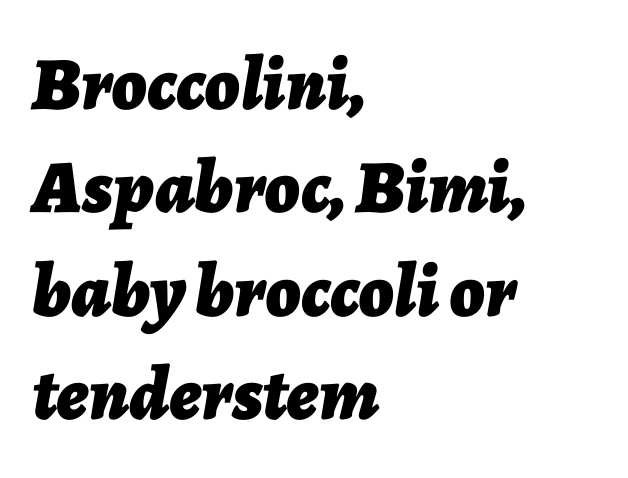
Q: Is the text bold? A: Yes.
Q: Is the text italic (slanted)? A: Yes, it leans right by about 7 degrees.
Q: Is the text underlined? A: No.
Q: How is the paragraph aligned? A: Left-aligned.
Q: Is the spacing between letters normal or unusually wide? A: Normal.
Q: Is the spacing between lines tight, normal or loose? A: Normal.
Q: Width (condensed, normal, or wide)? A: Normal.
Q: Stroke contrast? A: Low.
Q: x-height? A: Medium.
Q: Monospaced? A: No.
